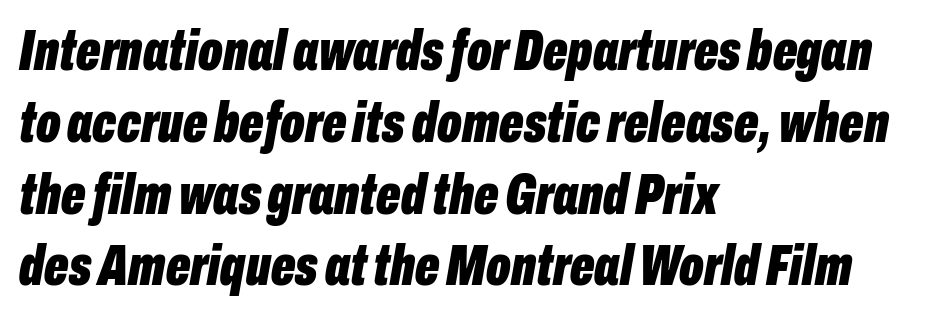
{"italic": "yes", "lean": "right", "slant_degrees": 10, "bold": "yes", "weight": "bold", "width": "condensed", "stroke_contrast": "low", "x_height": "medium", "monospaced": "no", "underline": "no", "align": "left", "line_spacing": "normal", "line_spacing_ratio": 1.26, "letter_spacing": "normal", "letter_spacing_em": 0.0, "glyph_px": 57}
